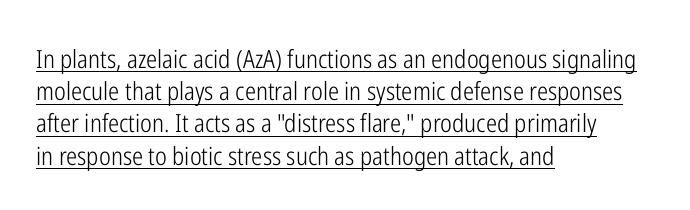
Q: Is the text bold? A: No.
Q: Is the text italic (slanted)? A: No, it is upright.
Q: Is the text underlined? A: Yes.
Q: How is the paragraph aligned? A: Left-aligned.
Q: Is the spacing between letters normal or unusually wide? A: Normal.
Q: Is the spacing between lines tight, normal or loose? A: Normal.
